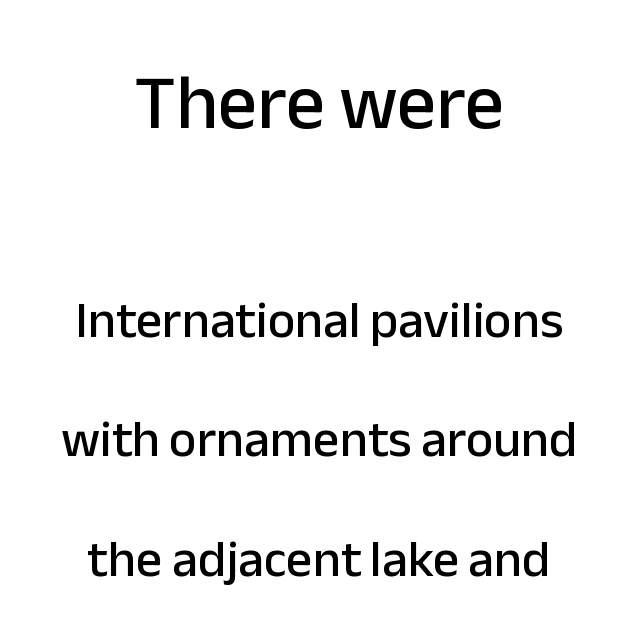
{"serif": "no", "italic": "no", "width": "normal", "stroke_contrast": "low", "x_height": "medium", "monospaced": "no", "underline": "no", "align": "center", "line_spacing": "loose", "line_spacing_ratio": 2.3, "letter_spacing": "normal", "letter_spacing_em": 0.0, "larger_block": "first", "size_ratio": 1.5, "glyph_px": 78}
